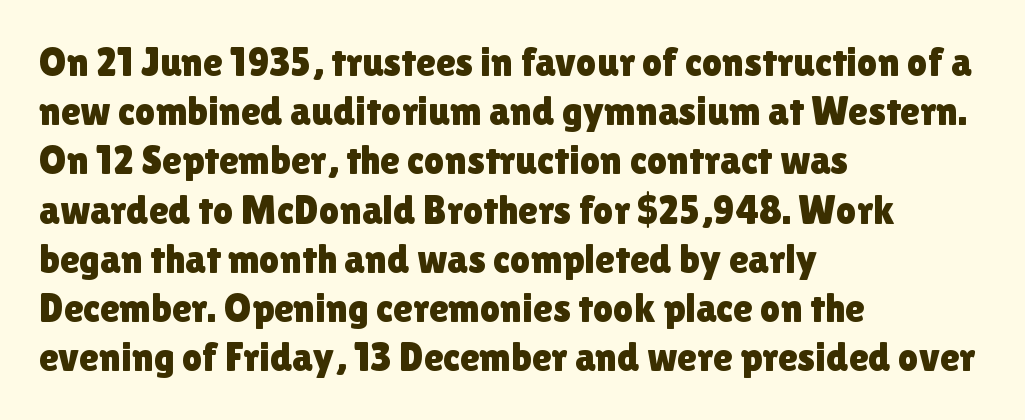
The face used here is rendered with its standard letterfit. This sample has the flowing, uneven cadence of proportional lettering. Leftover space on each line is placed entirely after the last word. This sample uses a sans-serif face. Any mark beneath the type? The region is blank. Vertical strokes here are truly vertical.
